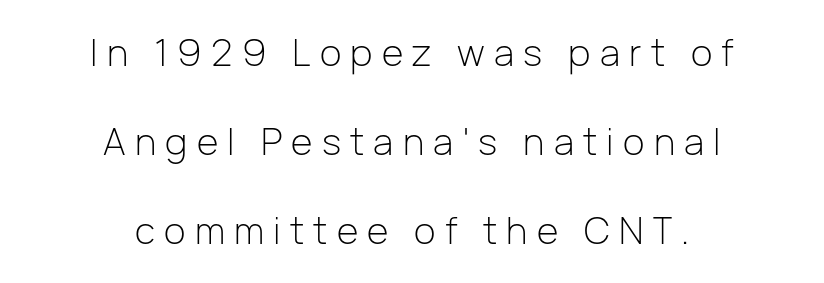
The image shows 37 px light sans-serif type, upright; set centered, loose line spacing (2.41x), unusually wide letter spacing (+0.25 em), not underlined; low stroke contrast and a medium x-height.
